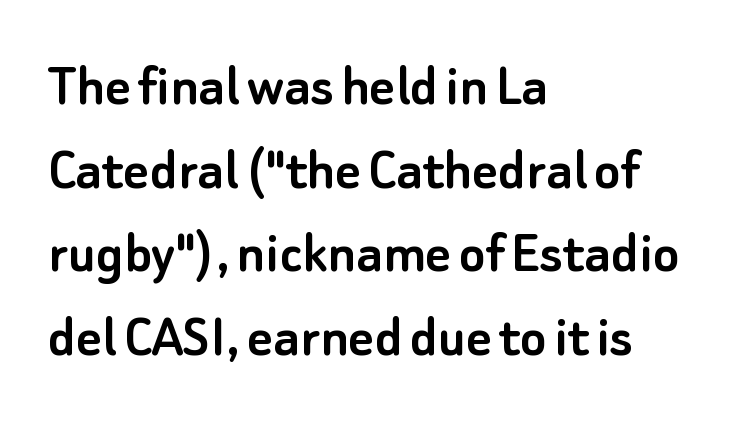
{"serif": "no", "italic": "no", "width": "normal", "stroke_contrast": "low", "x_height": "small", "monospaced": "no", "underline": "no", "align": "left", "line_spacing": "normal", "line_spacing_ratio": 1.35, "letter_spacing": "normal", "letter_spacing_em": 0.0, "glyph_px": 62}
